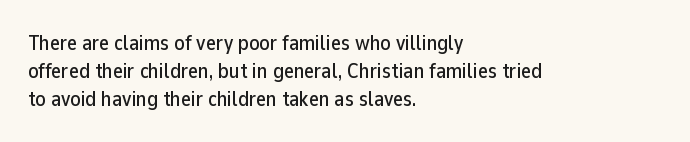
If you measured baseline to baseline, you'd find a middling distance. Descenders are the only things crossing below the line. The lines in this sample share a left origin and differ only in where they stop. Letter spacing: default. Quick note: not italic, upright.
